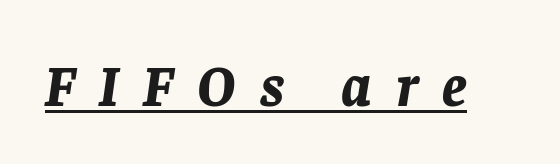
{"italic": "yes", "lean": "right", "slant_degrees": 8, "bold": "yes", "weight": "bold", "width": "normal", "stroke_contrast": "low", "x_height": "large", "monospaced": "no", "underline": "yes", "letter_spacing": "wide", "letter_spacing_em": 0.42, "glyph_px": 58}
